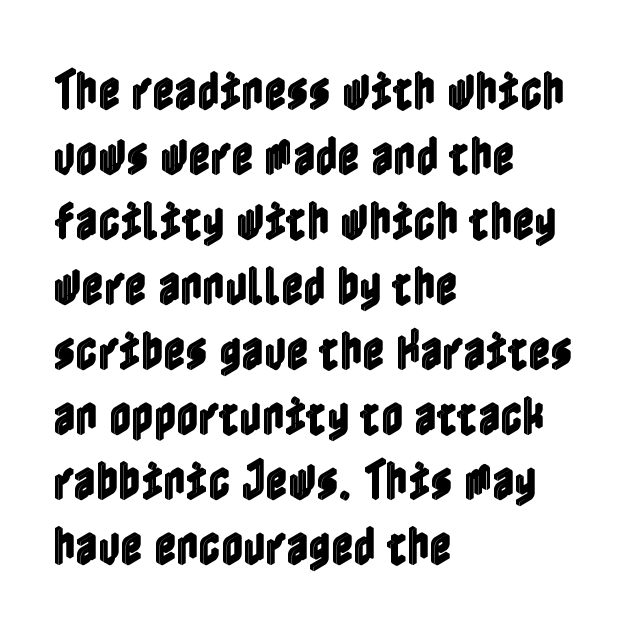
There is no visible air inserted between adjacent glyphs. Notice how the passage keeps a crisp vertical edge on the left only. In terms of posture, this sample is upright. The passage shown is not underscored anywhere.
